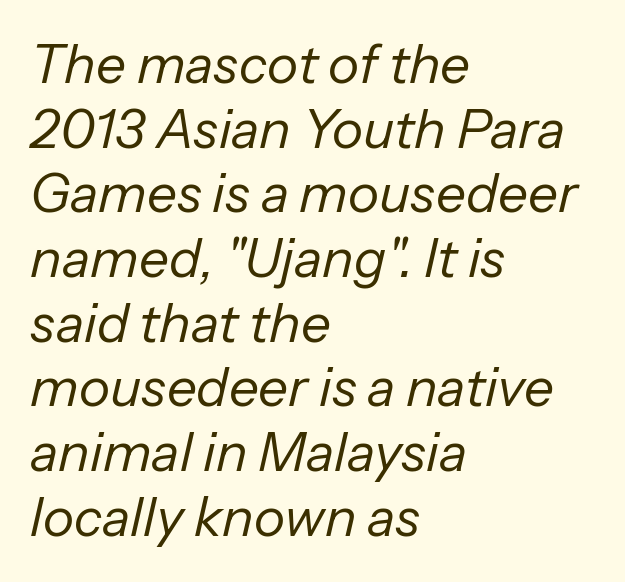
Line beginnings align vertically; line endings do not. The whole block is typeset with a tilt. The typesetting does not lean heavy: it is not bold. Is the letter spacing exaggerated? No — it looks like the ordinary default.
